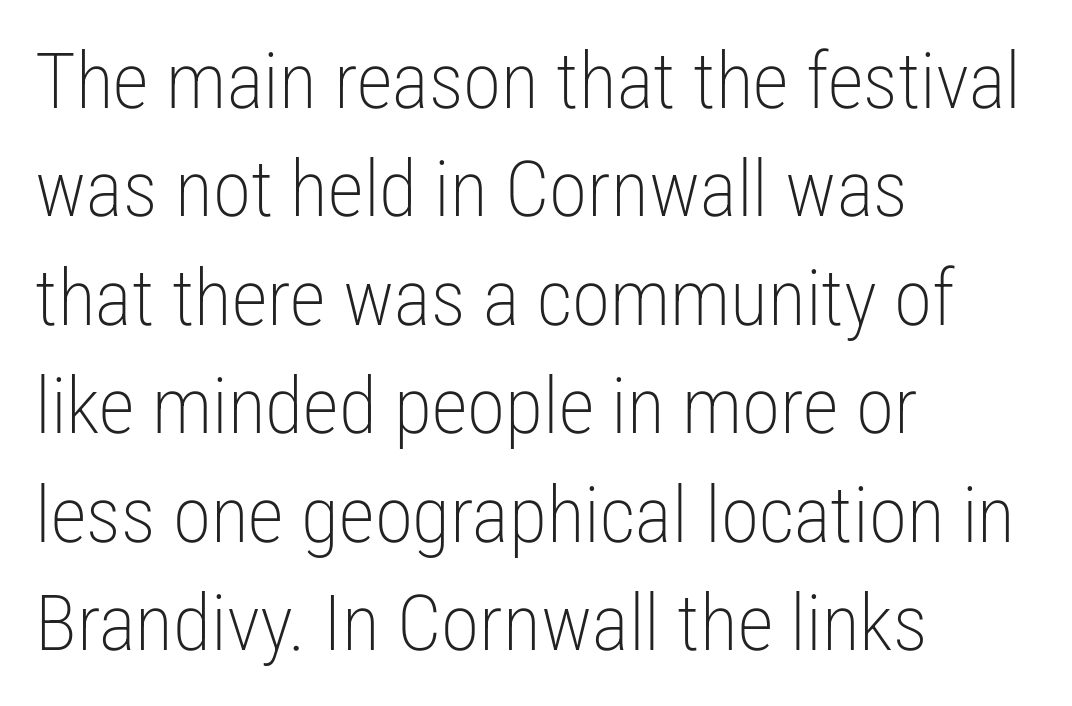
The image shows 78 px light, condensed sans-serif type, upright; set left-aligned, normal line spacing (1.39x), normal letter spacing, not underlined; low stroke contrast and a medium x-height.
